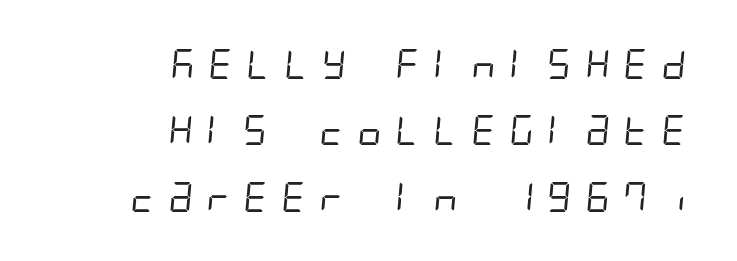
{"serif": "no", "bold": "no", "weight": "regular", "width": "condensed", "stroke_contrast": "low", "x_height": "large", "underline": "no", "align": "right", "line_spacing": "loose", "line_spacing_ratio": 2.21, "letter_spacing": "wide", "letter_spacing_em": 0.32, "glyph_px": 30}
